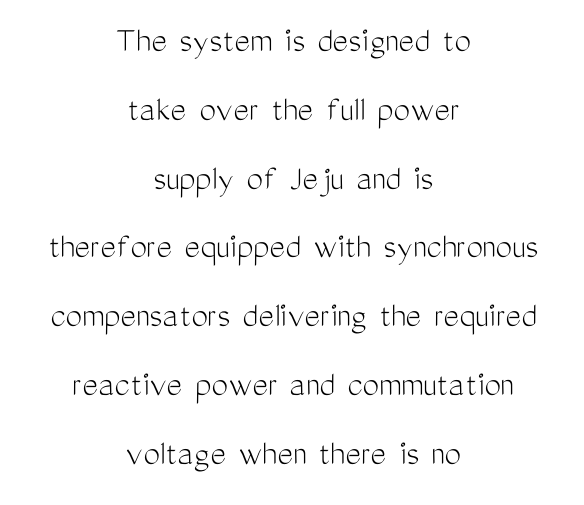
The image shows 37 px light, condensed sans-serif type, upright; set centered, line spacing 1.86x, normal letter spacing, not underlined; medium stroke contrast and a medium x-height.
